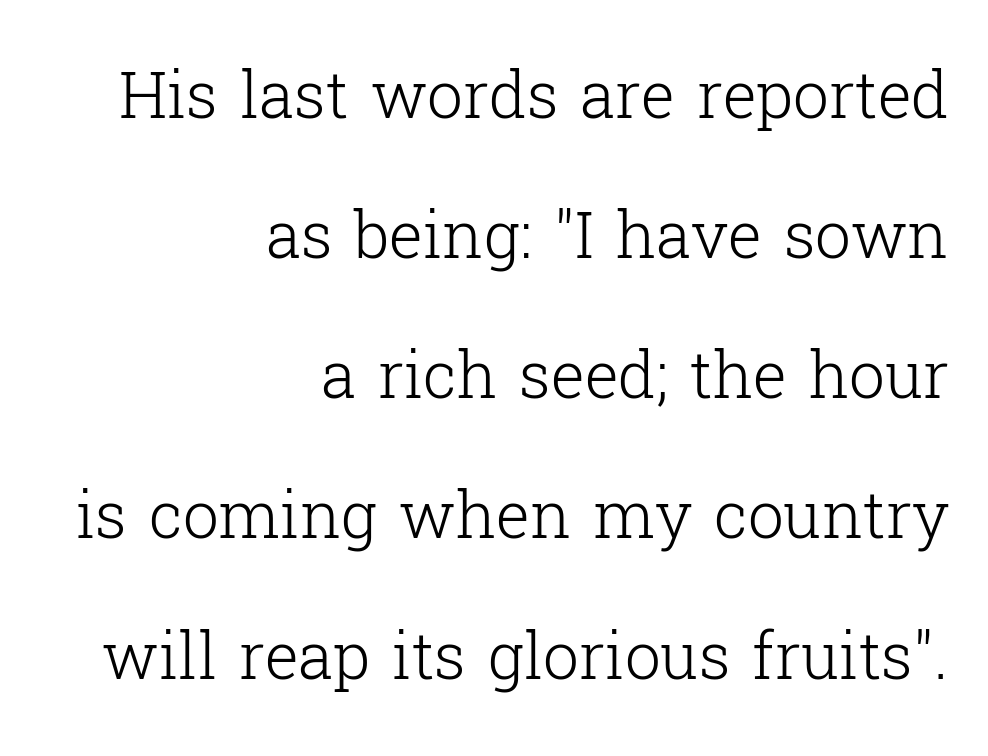
Q: Is the text bold? A: No.
Q: Is the text italic (slanted)? A: No, it is upright.
Q: Is the typeface a serif or a sans-serif typeface? A: Serif.
Q: Is the text underlined? A: No.
Q: How is the paragraph aligned? A: Right-aligned.
Q: Is the spacing between letters normal or unusually wide? A: Normal.
Q: Is the spacing between lines tight, normal or loose? A: Loose.
Q: Width (condensed, normal, or wide)? A: Normal.
Q: Stroke contrast? A: Low.
Q: x-height? A: Medium.
Q: Monospaced? A: No.
